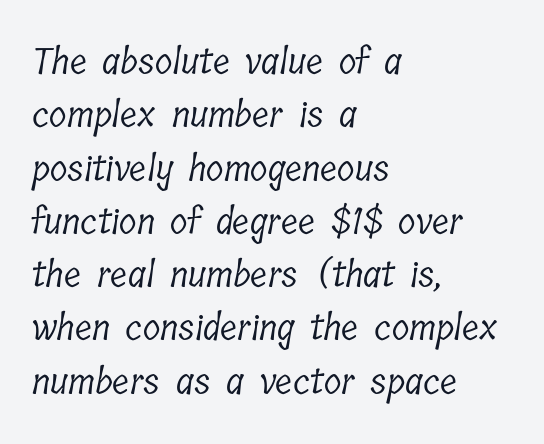
Q: Is the text bold? A: No.
Q: Is the typeface a serif or a sans-serif typeface? A: Serif.
Q: Is the text underlined? A: No.
Q: How is the paragraph aligned? A: Left-aligned.
Q: Is the spacing between letters normal or unusually wide? A: Normal.
Q: Is the spacing between lines tight, normal or loose? A: Normal.
Q: Width (condensed, normal, or wide)? A: Condensed.
Q: Stroke contrast? A: Low.
Q: x-height? A: Medium.
Q: Monospaced? A: No.
